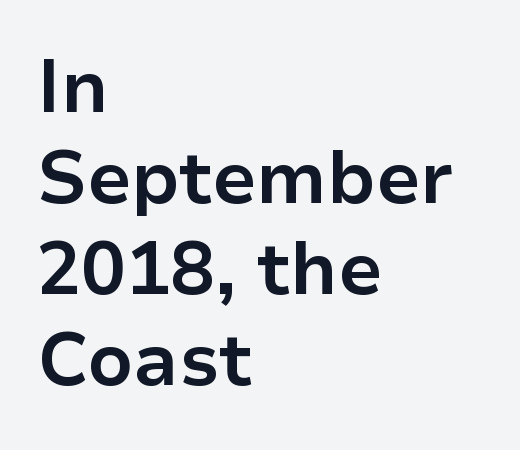
This sample uses an upright cut, with every glyph sitting square on the baseline. This sample has the flowing, uneven cadence of proportional lettering. The passage shown is emphatically bold. Does extra space separate the letters? No, they use regular spacing.
